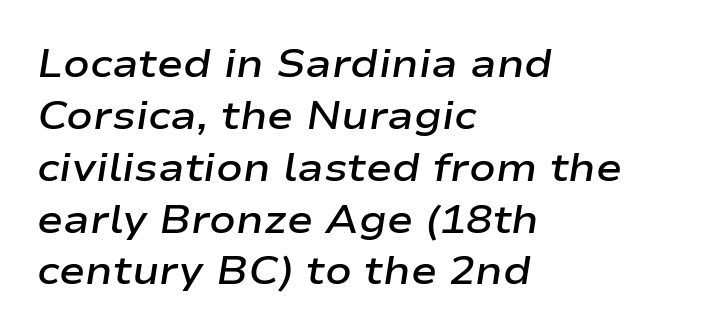
{"italic": "yes", "lean": "right", "slant_degrees": 9, "bold": "semi", "weight": "semibold", "width": "wide", "stroke_contrast": "low", "x_height": "medium", "monospaced": "no", "underline": "no", "align": "left", "line_spacing": "normal", "line_spacing_ratio": 1.33, "letter_spacing": "normal", "letter_spacing_em": 0.0, "glyph_px": 39}
